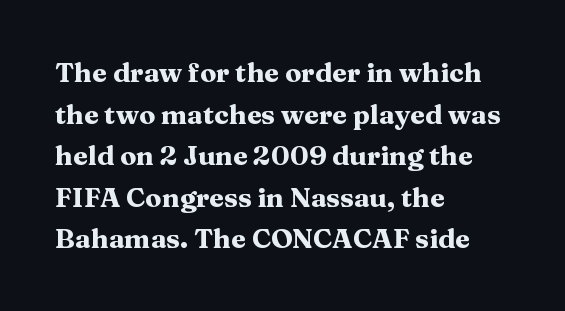
Q: Is the text bold? A: Yes.
Q: Is the text italic (slanted)? A: No, it is upright.
Q: Is the text underlined? A: No.
Q: How is the paragraph aligned? A: Left-aligned.
Q: Is the spacing between letters normal or unusually wide? A: Normal.
Q: Is the spacing between lines tight, normal or loose? A: Normal.
